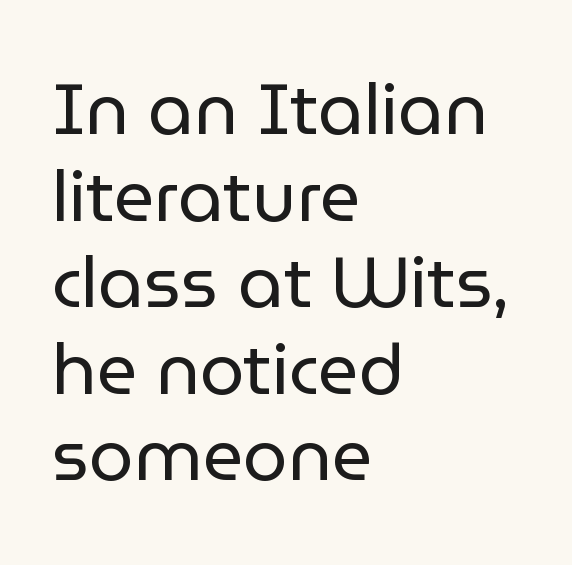
Compared with a typical body face, this is equally light or lighter still. Leftover space on each line is placed entirely after the last word. The baseline area is clear. Is this a sans? Yes — the strokes have no serifs. These lines are rendered in a variable-pitch font.
